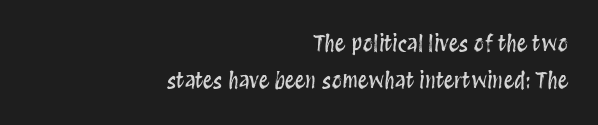
The face used here is rendered with its standard letterfit. Right-aligned paragraph, ragged on the left. The type sits square on the baseline with zero lean. The gap between lines stays unmarked.
